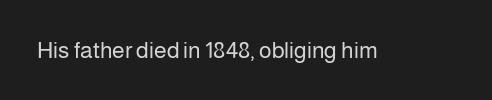
Q: Is the text bold? A: No.
Q: Is the text italic (slanted)? A: No, it is upright.
Q: Is the text underlined? A: No.
Q: Is the spacing between letters normal or unusually wide? A: Normal.
